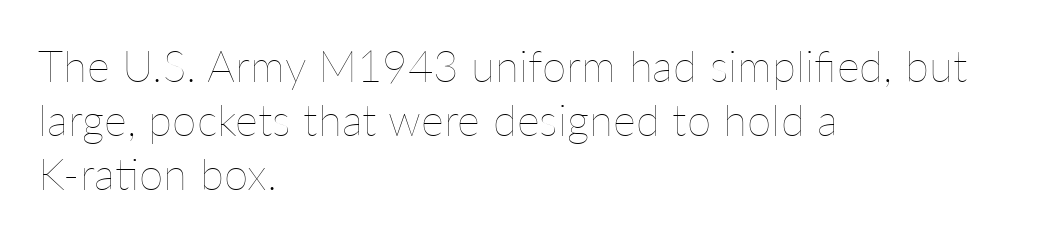
Unlike italic type, these characters show no tilt at all. Vertical stems look standard width or narrower in stroke. Any mark beneath the type? The region is blank. The ragged edge is on the right, which tells us the setting is flush left. Characters follow at the spacing the type designer built in.
